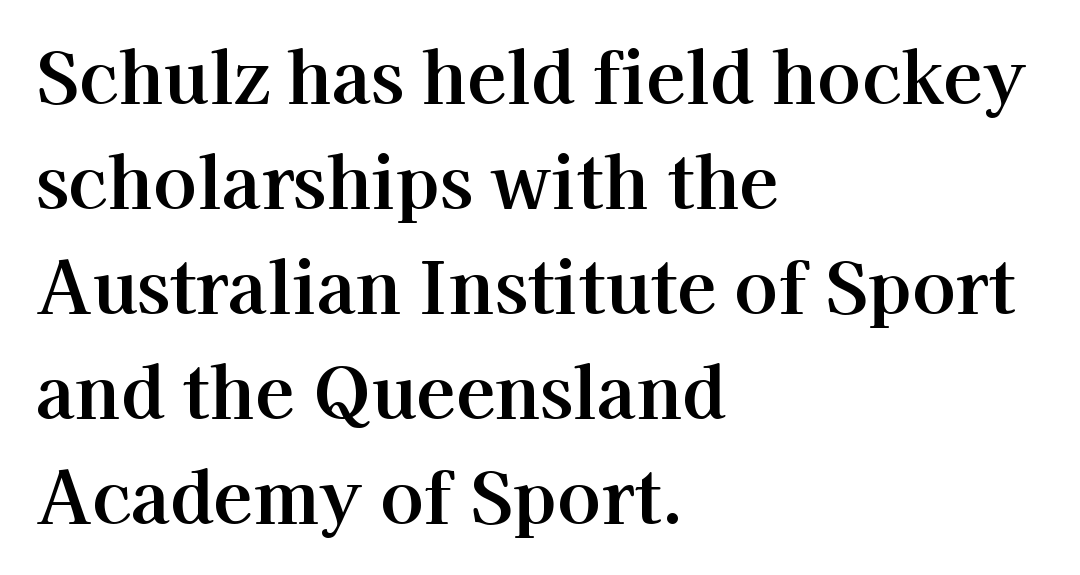
The image shows 72 px serif type, upright; set left-aligned, normal line spacing (1.46x), normal letter spacing, not underlined; high stroke contrast and a medium x-height.
